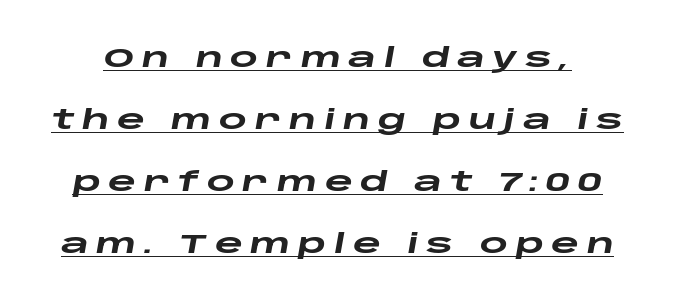
Q: Is the text bold? A: Yes.
Q: Is the text italic (slanted)? A: Yes, it leans right by about 10 degrees.
Q: Is the text underlined? A: Yes.
Q: Is the spacing between letters normal or unusually wide? A: Unusually wide.
Q: Is the spacing between lines tight, normal or loose? A: Loose.
